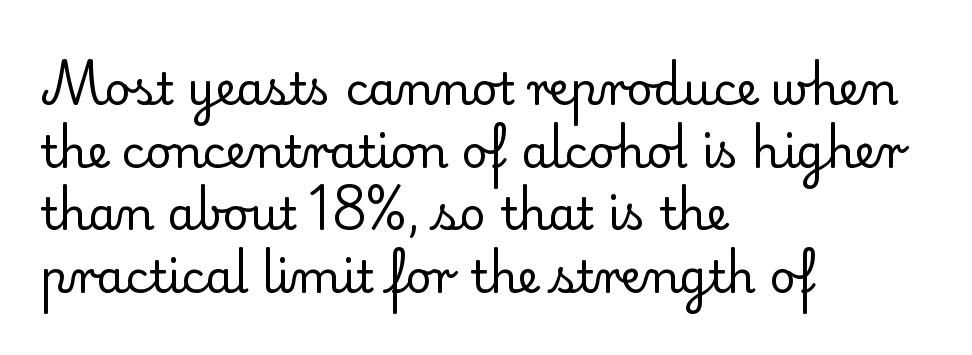
The image shows 45 px regular-weight serif type, upright; set left-aligned, normal line spacing (1.39x), normal letter spacing, not underlined; low stroke contrast and a small x-height.
